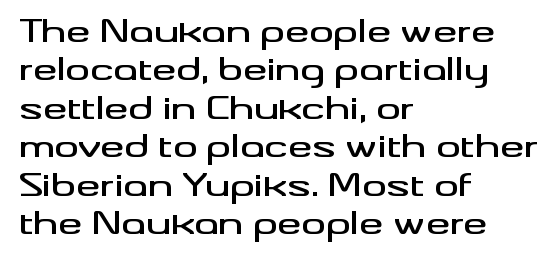
Q: Is the text italic (slanted)? A: No, it is upright.
Q: Is the typeface a serif or a sans-serif typeface? A: Sans-serif.
Q: Is the text underlined? A: No.
Q: How is the paragraph aligned? A: Left-aligned.
Q: Is the spacing between letters normal or unusually wide? A: Normal.
Q: Is the spacing between lines tight, normal or loose? A: Normal.
Q: Width (condensed, normal, or wide)? A: Wide.
Q: Stroke contrast? A: Medium.
Q: x-height? A: Small.
Q: Monospaced? A: No.
